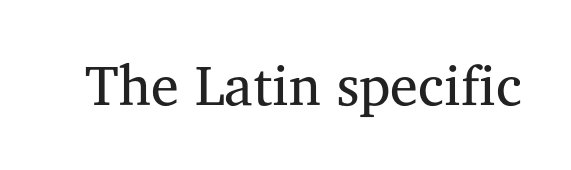
The image shows 56 px regular-weight serif type, upright; set normal letter spacing, not underlined; medium stroke contrast and a medium x-height.
